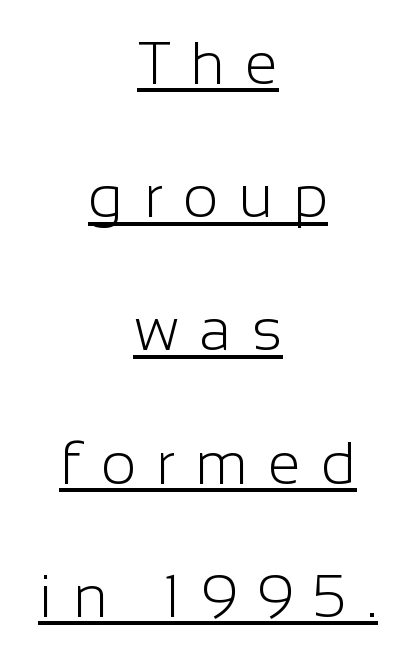
Line spacing here is loose. Regarding serifs, this sample does without them. How are the letters spaced? Widely, with obvious added tracking. This rendering uses center alignment, leaving both contours irregular but symmetric. You can tell it's not italic because the verticals are truly vertical. The strokes carry an ordinary text weight at most.
